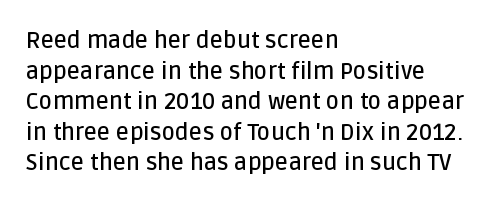
{"italic": "no", "bold": "semi", "underline": "no", "align": "left", "line_spacing": "normal", "line_spacing_ratio": 1.33, "letter_spacing": "normal", "letter_spacing_em": 0.0, "glyph_px": 23}
